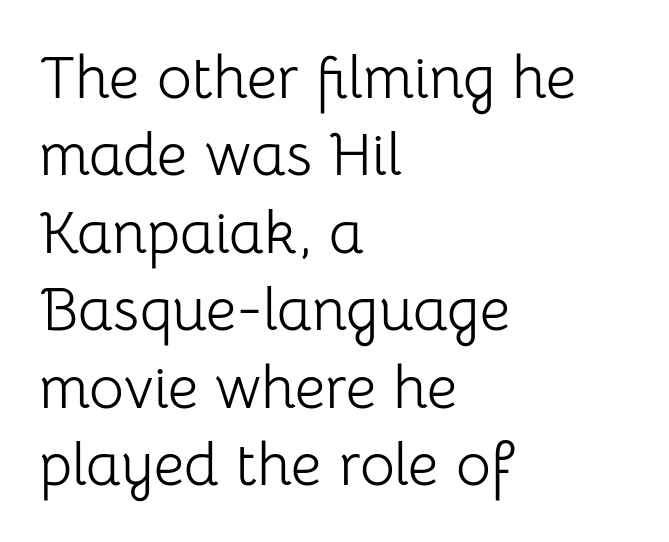
{"serif": "no", "italic": "no", "bold": "no", "weight": "light", "width": "normal", "stroke_contrast": "low", "x_height": "medium", "monospaced": "no", "underline": "no", "align": "left", "line_spacing": "normal", "line_spacing_ratio": 1.29, "letter_spacing": "normal", "letter_spacing_em": 0.0, "glyph_px": 60}
